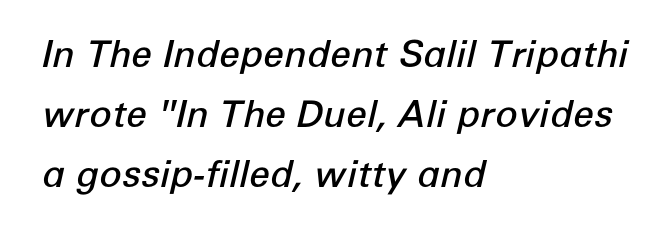
The image shows 37 px semibold type, italic (leaning right); set left-aligned, normal line spacing (1.62x), normal letter spacing, not underlined; low stroke contrast and a medium x-height.
